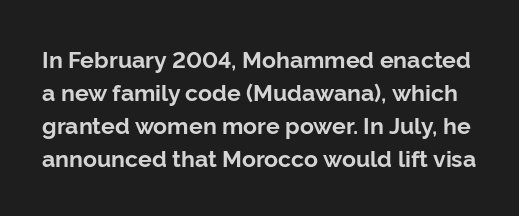
The image shows 23 px bold type, upright; set normal line spacing (1.44x), normal letter spacing, not underlined.
